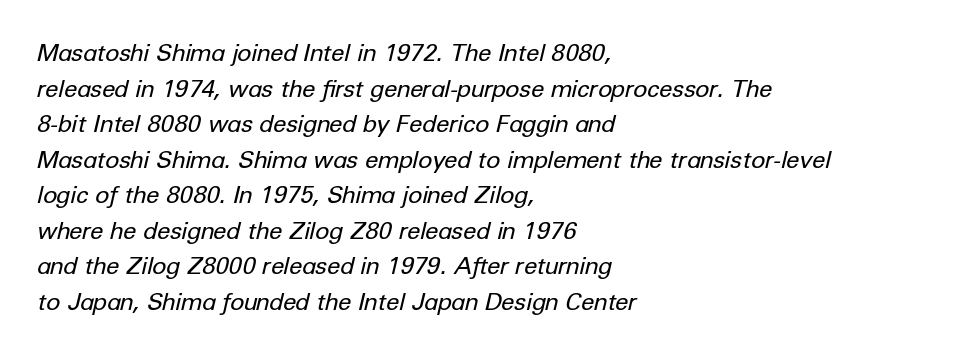
Letters rest on an invisible, unmarked baseline. Quick note: interline space is typical. Posture: slanted. The passage is arranged the way most books set body copy — flush left. Is the stroke heavy? The answer is a plain regular-or-lighter.
